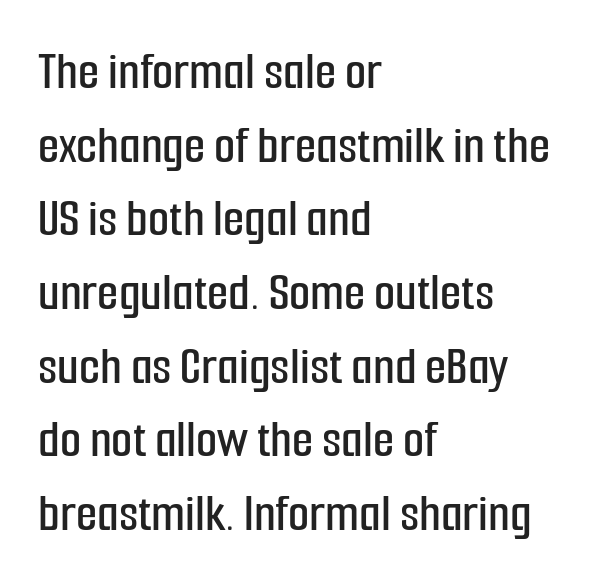
The image shows 55 px condensed sans-serif type, upright; set left-aligned, normal line spacing (1.34x), normal letter spacing, not underlined; low stroke contrast and a medium x-height.
